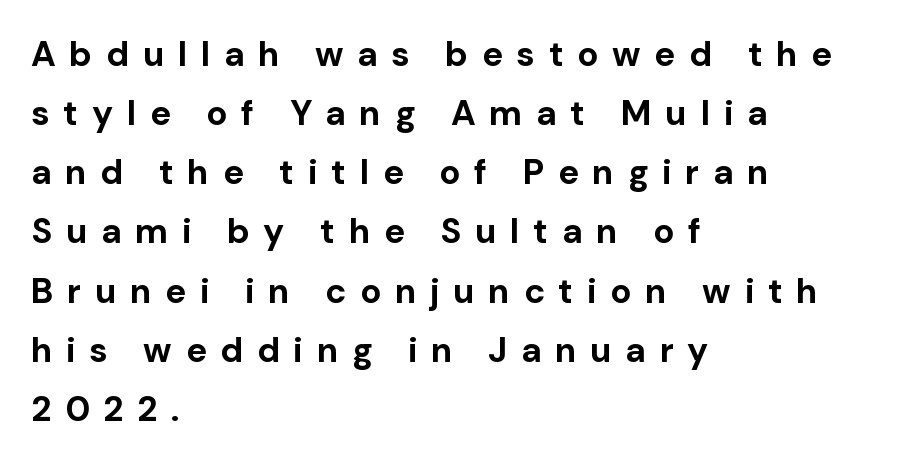
The image shows 35 px bold sans-serif type, upright; set left-aligned, normal line spacing (1.69x), unusually wide letter spacing (+0.39 em), not underlined; low stroke contrast and a medium x-height.
